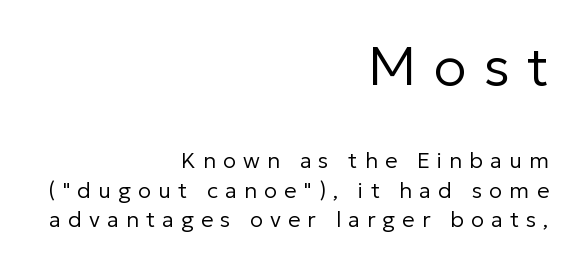
The image shows 54 px regular-weight sans-serif type, upright; set right-aligned, normal line spacing (1.32x), unusually wide letter spacing (+0.32 em), not underlined; the first (top) block is 2.45x larger; low stroke contrast and a medium x-height.
